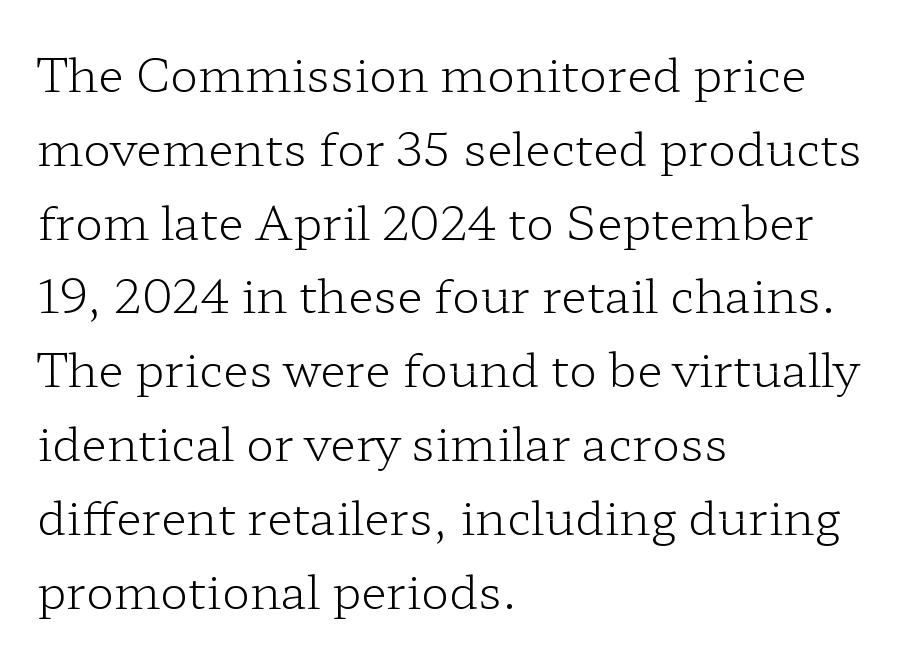
{"serif": "yes", "italic": "no", "bold": "no", "weight": "light", "width": "wide", "stroke_contrast": "low", "x_height": "medium", "monospaced": "no", "underline": "no", "align": "left", "line_spacing": "normal", "line_spacing_ratio": 1.57, "letter_spacing": "normal", "letter_spacing_em": 0.0, "glyph_px": 47}
